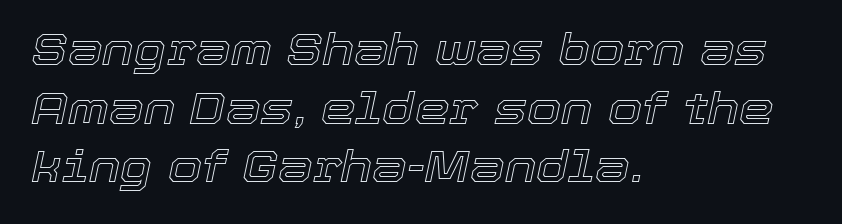
The image shows 44 px text type, italic (leaning right); set left-aligned, normal line spacing (1.33x), normal letter spacing, not underlined; a medium x-height.
